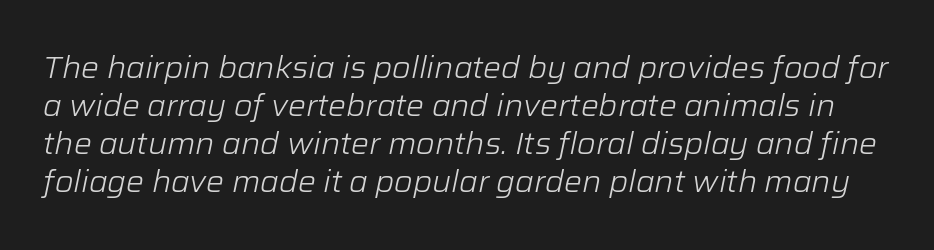
The image shows 30 px light type, italic (leaning right); set normal line spacing (1.27x), normal letter spacing, not underlined; low stroke contrast and a medium x-height.
